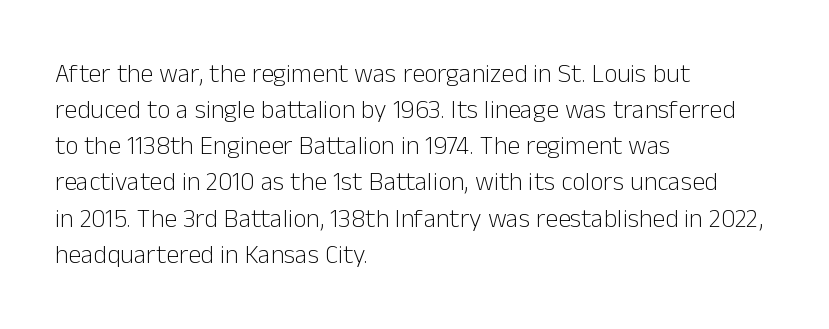
{"italic": "no", "bold": "no", "underline": "no", "align": "left", "line_spacing": "normal", "line_spacing_ratio": 1.39, "letter_spacing": "normal", "letter_spacing_em": 0.0, "glyph_px": 26}
